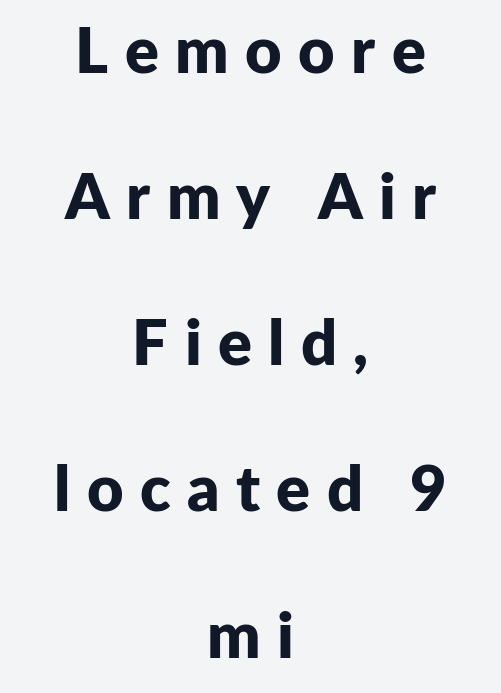
Q: Is the text bold? A: Yes.
Q: Is the text italic (slanted)? A: No, it is upright.
Q: Is the typeface a serif or a sans-serif typeface? A: Sans-serif.
Q: Is the text underlined? A: No.
Q: How is the paragraph aligned? A: Centered.
Q: Is the spacing between letters normal or unusually wide? A: Unusually wide.
Q: Is the spacing between lines tight, normal or loose? A: Loose.
Q: Width (condensed, normal, or wide)? A: Normal.
Q: Stroke contrast? A: Low.
Q: x-height? A: Medium.
Q: Monospaced? A: No.
